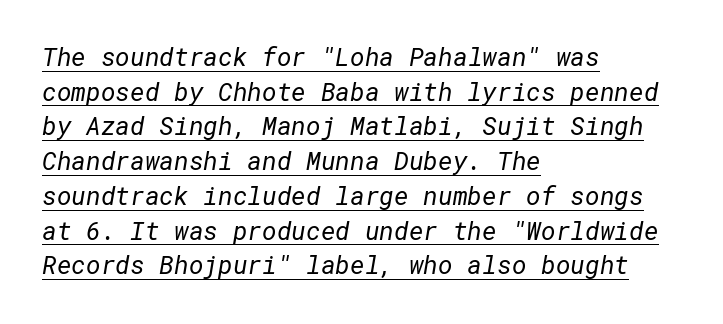
The rendering keeps characters at their native spacing. The rag falls on the right side of this text block. Quick note: interline space is typical. Think standard paragraph weight, or any step lighter than that. In designer terms, the underline attribute is active on this setting.
